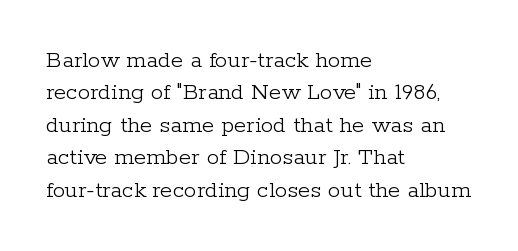
{"italic": "no", "bold": "no", "underline": "no", "align": "left", "line_spacing": "normal", "line_spacing_ratio": 1.3, "letter_spacing": "normal", "letter_spacing_em": 0.0, "glyph_px": 25}
